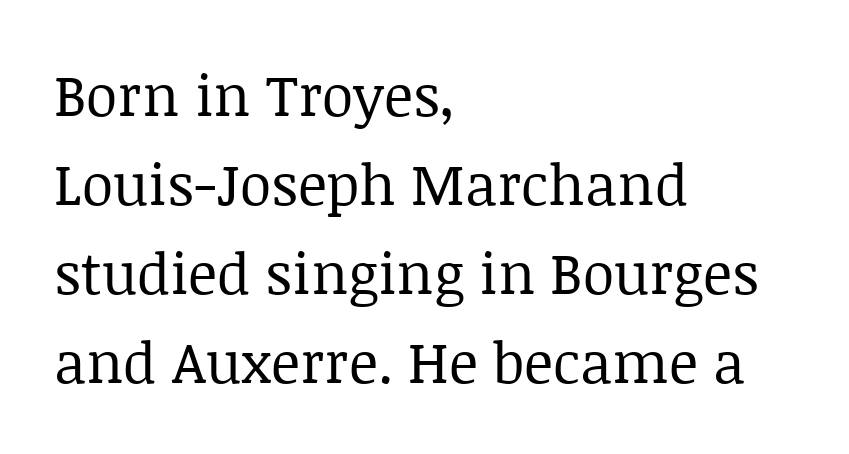
Q: Is the text bold? A: No.
Q: Is the text italic (slanted)? A: No, it is upright.
Q: Is the typeface a serif or a sans-serif typeface? A: Serif.
Q: Is the text underlined? A: No.
Q: How is the paragraph aligned? A: Left-aligned.
Q: Is the spacing between letters normal or unusually wide? A: Normal.
Q: Is the spacing between lines tight, normal or loose? A: Normal.
Q: Width (condensed, normal, or wide)? A: Normal.
Q: Stroke contrast? A: Low.
Q: x-height? A: Large.
Q: Monospaced? A: No.
